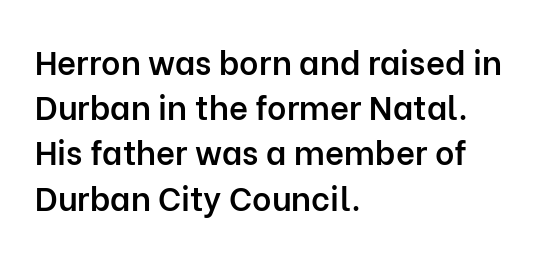
{"serif": "no", "italic": "no", "bold": "semi", "weight": "semibold", "width": "normal", "stroke_contrast": "low", "x_height": "medium", "monospaced": "no", "underline": "no", "align": "left", "line_spacing": "normal", "line_spacing_ratio": 1.37, "letter_spacing": "normal", "letter_spacing_em": 0.0, "glyph_px": 33}
